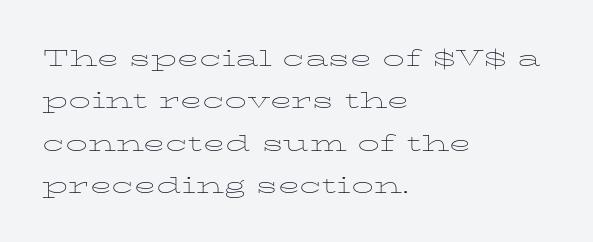
Letters rest on an invisible, unmarked baseline. Looks like regular typesetting: each glyph gets only the width it needs. Caption: face not bold, strokes unweighted. Summary of vertical rhythm: regular, with standard interline spacing. All the whitespace from short lines collects on the right.
